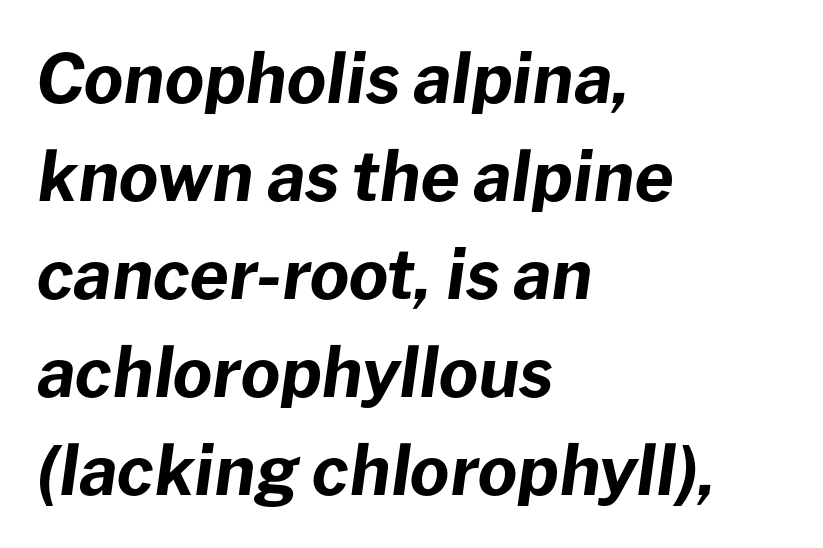
On the weight axis this lands at bold, roughly 700. The space between consecutive lines is moderate. Words float on clear page, feet unadorned. The rendering anchors every line to the left-hand side.
